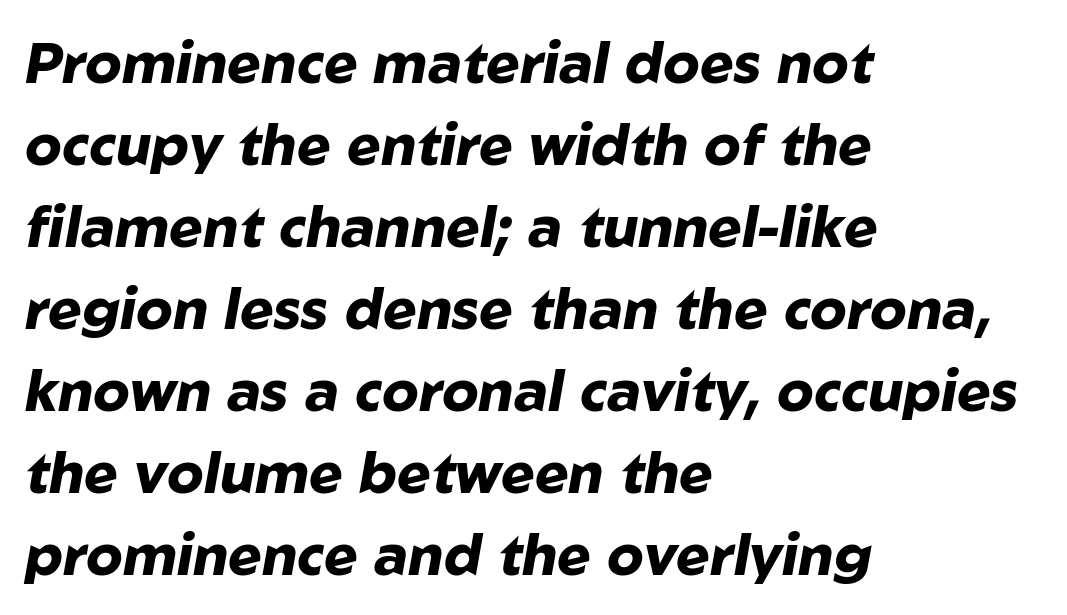
Q: Is the text bold? A: Yes.
Q: Is the text italic (slanted)? A: Yes, it leans right by about 10 degrees.
Q: Is the text underlined? A: No.
Q: How is the paragraph aligned? A: Left-aligned.
Q: Is the spacing between letters normal or unusually wide? A: Normal.
Q: Is the spacing between lines tight, normal or loose? A: Normal.
Q: Width (condensed, normal, or wide)? A: Normal.
Q: Stroke contrast? A: Low.
Q: x-height? A: Medium.
Q: Monospaced? A: No.
